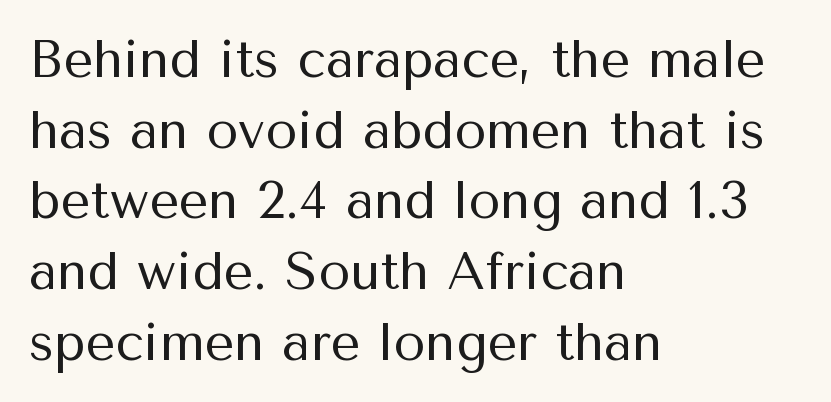
A roman cut, with each character standing at attention. The passage shown is typed in a proportional face where columns would drift. The passage shown is typeset with a sans-serif family. Compared with a typical body face, this is equally light or lighter still.
